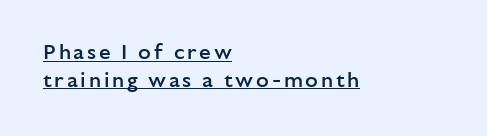
Q: Is the text bold? A: Semi-bold.
Q: Is the text italic (slanted)? A: No, it is upright.
Q: Is the text underlined? A: Yes.
Q: How is the paragraph aligned? A: Left-aligned.
Q: Is the spacing between lines tight, normal or loose? A: Normal.
